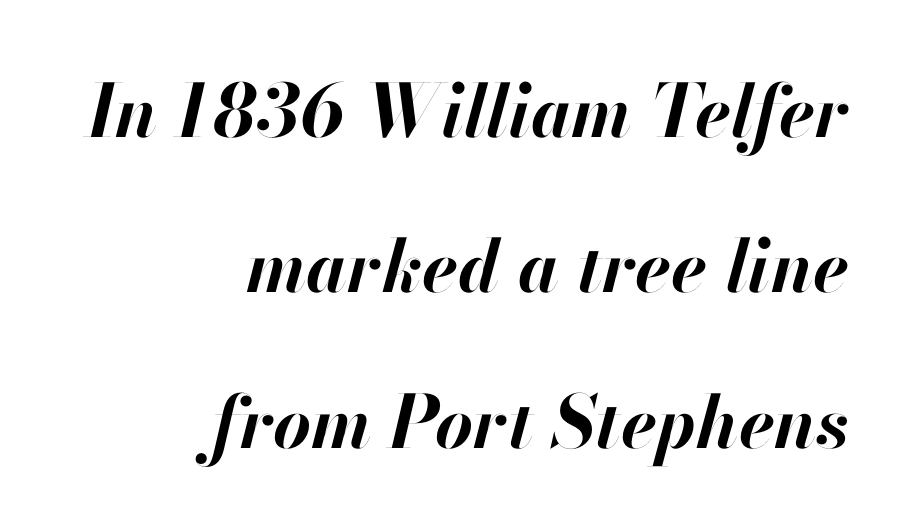
The image shows 73 px bold type, italic (leaning right); set right-aligned, loose line spacing (2.13x), normal letter spacing, not underlined; high stroke contrast and a small x-height.
